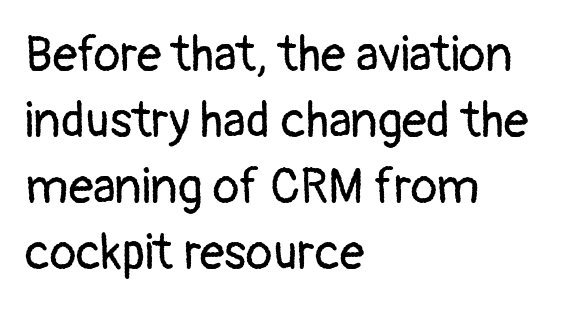
{"serif": "no", "italic": "no", "bold": "no", "weight": "regular", "width": "normal", "stroke_contrast": "low", "x_height": "medium", "monospaced": "no", "underline": "no", "align": "left", "line_spacing": "normal", "line_spacing_ratio": 1.35, "letter_spacing": "normal", "letter_spacing_em": 0.0, "glyph_px": 49}
